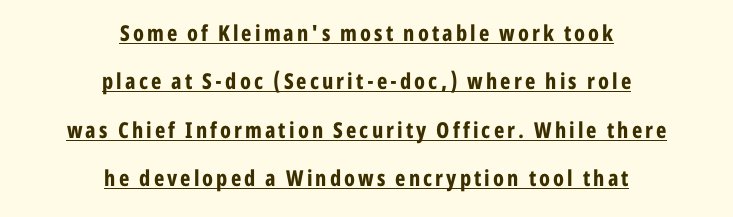
Compared with undecorated copy, this sample adds a rule below the words. Does the leading feel generous? Absolutely, it's lavish. Visually the block forms a symmetrical silhouette, jagged on both flanks. Caption: bold face, heavy strokes.
